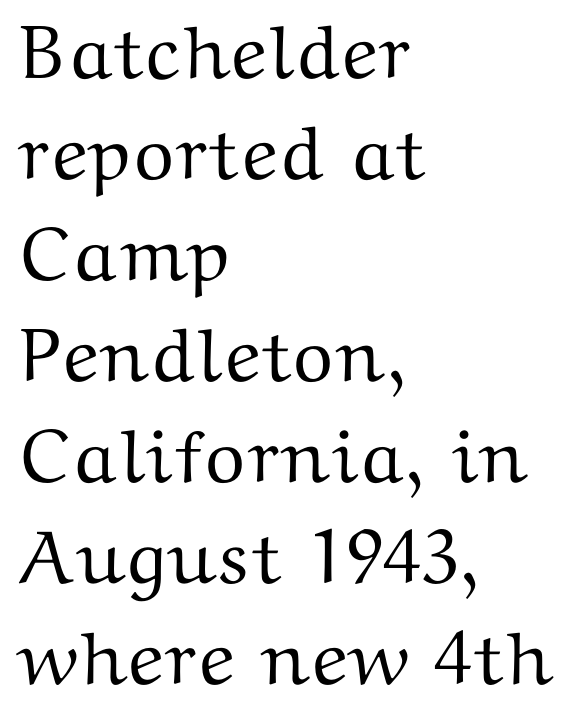
{"serif": "yes", "italic": "no", "width": "wide", "stroke_contrast": "medium", "x_height": "medium", "monospaced": "no", "underline": "no", "align": "left", "line_spacing": "normal", "line_spacing_ratio": 1.33, "letter_spacing": "normal", "letter_spacing_em": 0.0, "glyph_px": 76}
